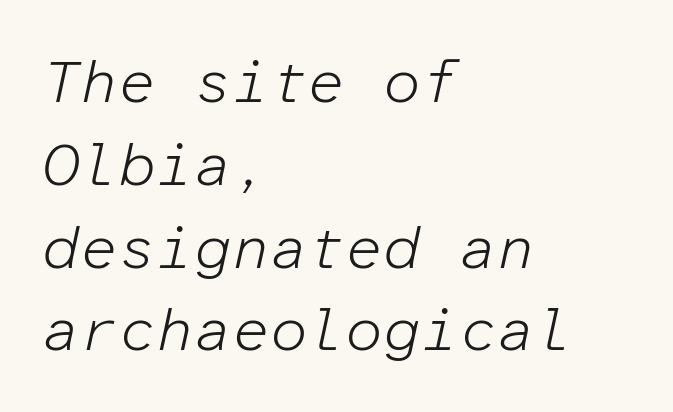
The image shows 60 px light type, italic (leaning right), monospaced; set left-aligned, normal line spacing (1.38x), normal letter spacing, not underlined; low stroke contrast and a medium x-height.
